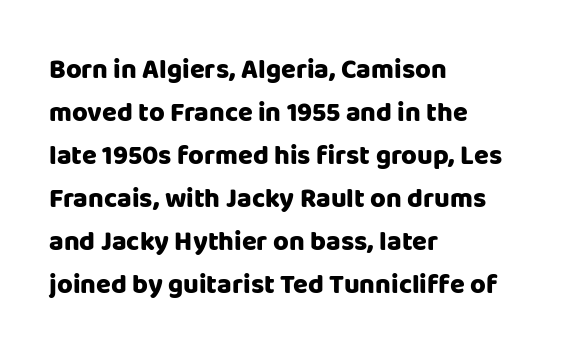
The image shows 27 px bold type, upright; set left-aligned, normal line spacing (1.59x), normal letter spacing, not underlined.
